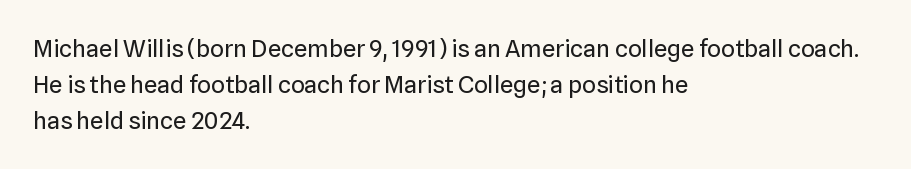
Q: Is the text bold? A: No.
Q: Is the text italic (slanted)? A: No, it is upright.
Q: Is the text underlined? A: No.
Q: How is the paragraph aligned? A: Left-aligned.
Q: Is the spacing between letters normal or unusually wide? A: Normal.
Q: Is the spacing between lines tight, normal or loose? A: Normal.
